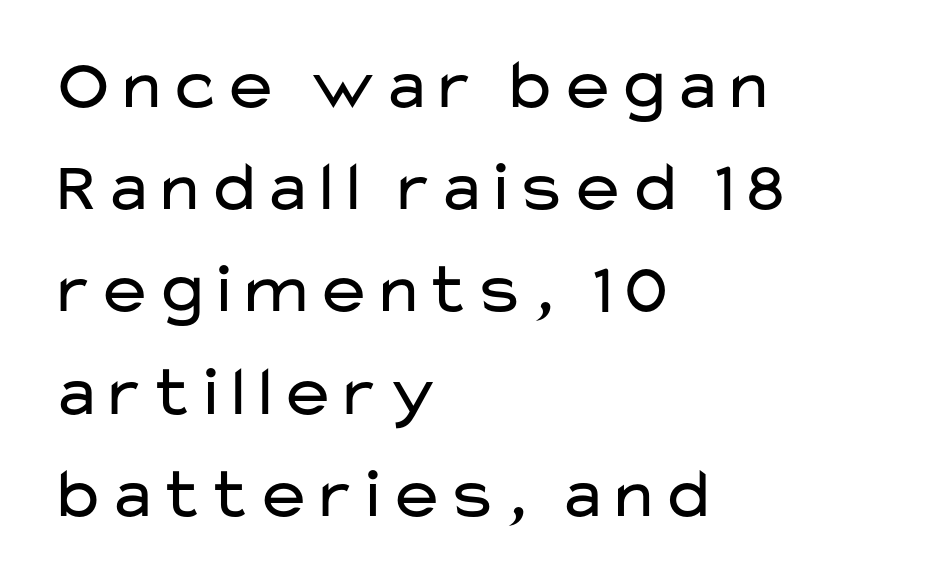
The image shows 71 px regular-weight, wide sans-serif type, upright; set left-aligned, normal line spacing (1.44x), normal letter spacing, not underlined; low stroke contrast and a medium x-height.
